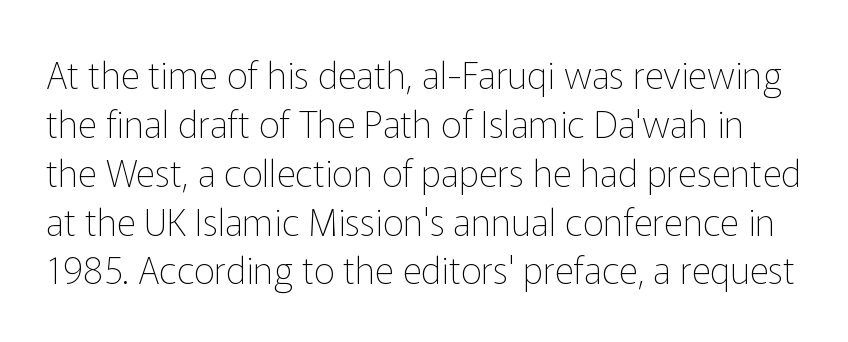
Students, observe: this is what conventionally led text looks like. When letters stand straight like this, we call the style roman or upright. What stands out about the letter spacing? Nothing — it is the standard amount. This reads as an unemphasized weight, regular at the heaviest. Quick note: underline off. Varying glyph widths throughout — classic text-font behaviour.
